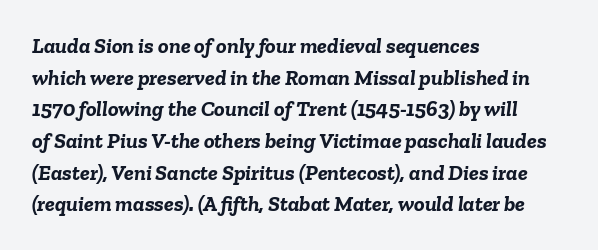
The image shows 22 px bold type, italic (leaning right); set left-aligned, normal line spacing (1.44x), normal letter spacing, not underlined.
